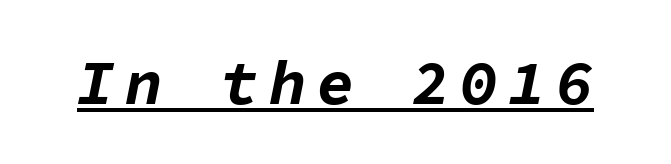
{"italic": "yes", "lean": "right", "slant_degrees": 11, "bold": "yes", "weight": "bold", "width": "normal", "stroke_contrast": "low", "x_height": "medium", "monospaced": "yes", "underline": "yes", "glyph_px": 63}
